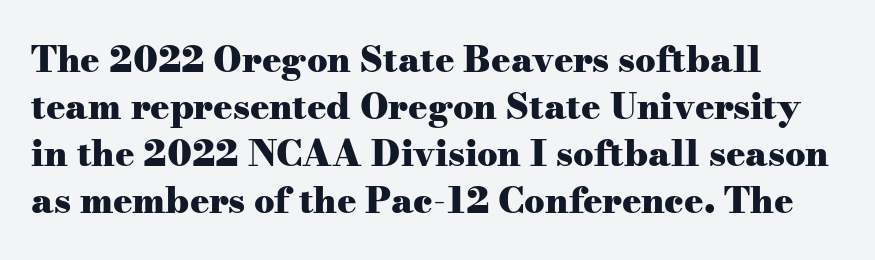
Q: Is the text bold? A: Yes.
Q: Is the text italic (slanted)? A: No, it is upright.
Q: Is the typeface a serif or a sans-serif typeface? A: Serif.
Q: Is the text underlined? A: No.
Q: How is the paragraph aligned? A: Left-aligned.
Q: Is the spacing between letters normal or unusually wide? A: Normal.
Q: Is the spacing between lines tight, normal or loose? A: Normal.
Q: Width (condensed, normal, or wide)? A: Wide.
Q: Stroke contrast? A: Medium.
Q: x-height? A: Small.
Q: Monospaced? A: No.
